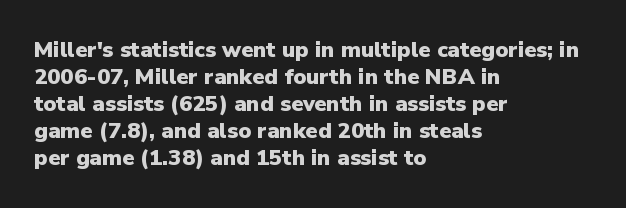
The setting favours the left margin, as ordinary paragraphs usually do. The strip under each line holds only bare page. Every letter is thick-stroked: bold, no question. In terms of posture, this sample is upright. Is the letter spacing exaggerated? No — it looks like the ordinary default.
